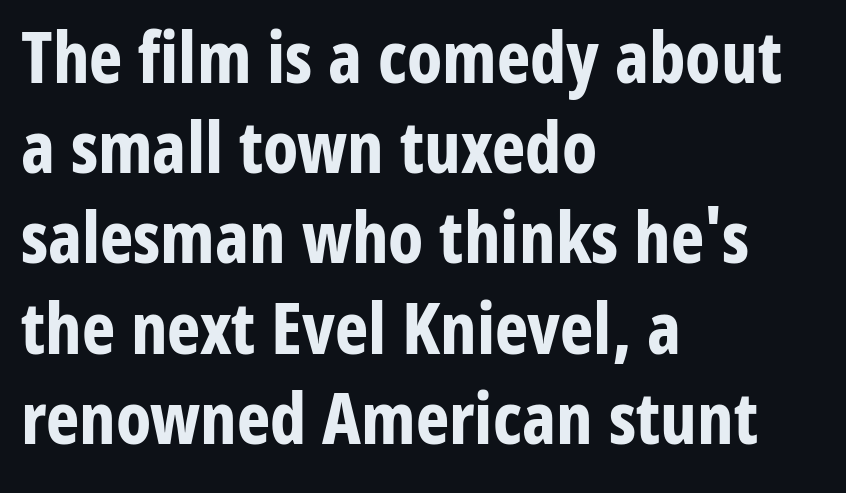
There is no visible air inserted between adjacent glyphs. Is there any slant? The stems are plumb. These lines stack with their left ends in a neat column. Honestly, there is no underline to notice here at all. The block of text has a typical density, with ordinary space between rows.
